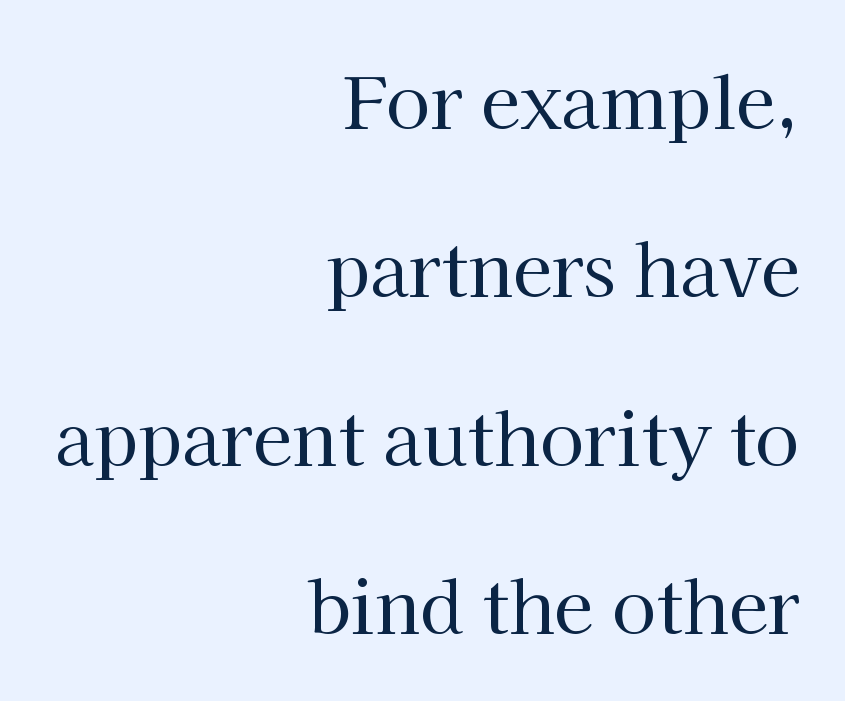
Q: Is the text bold? A: No.
Q: Is the text italic (slanted)? A: No, it is upright.
Q: Is the typeface a serif or a sans-serif typeface? A: Serif.
Q: Is the text underlined? A: No.
Q: How is the paragraph aligned? A: Right-aligned.
Q: Is the spacing between letters normal or unusually wide? A: Normal.
Q: Is the spacing between lines tight, normal or loose? A: Loose.
Q: Width (condensed, normal, or wide)? A: Normal.
Q: Stroke contrast? A: High.
Q: x-height? A: Medium.
Q: Monospaced? A: No.
